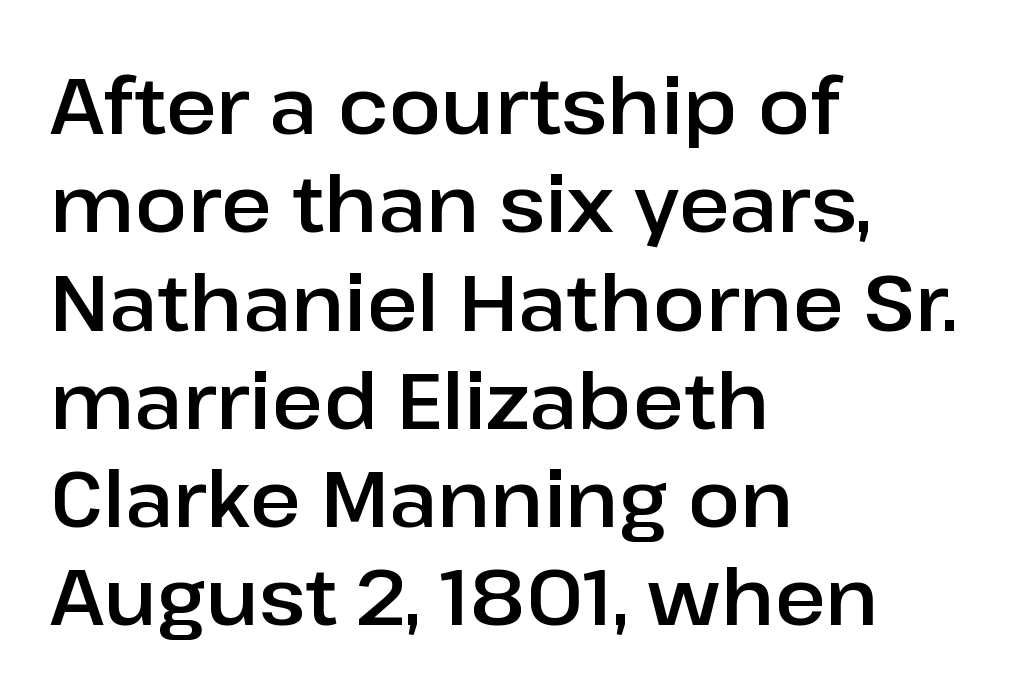
{"serif": "no", "italic": "no", "width": "normal", "stroke_contrast": "low", "x_height": "medium", "monospaced": "no", "underline": "no", "align": "left", "line_spacing": "normal", "line_spacing_ratio": 1.26, "letter_spacing": "normal", "letter_spacing_em": 0.0, "glyph_px": 78}
